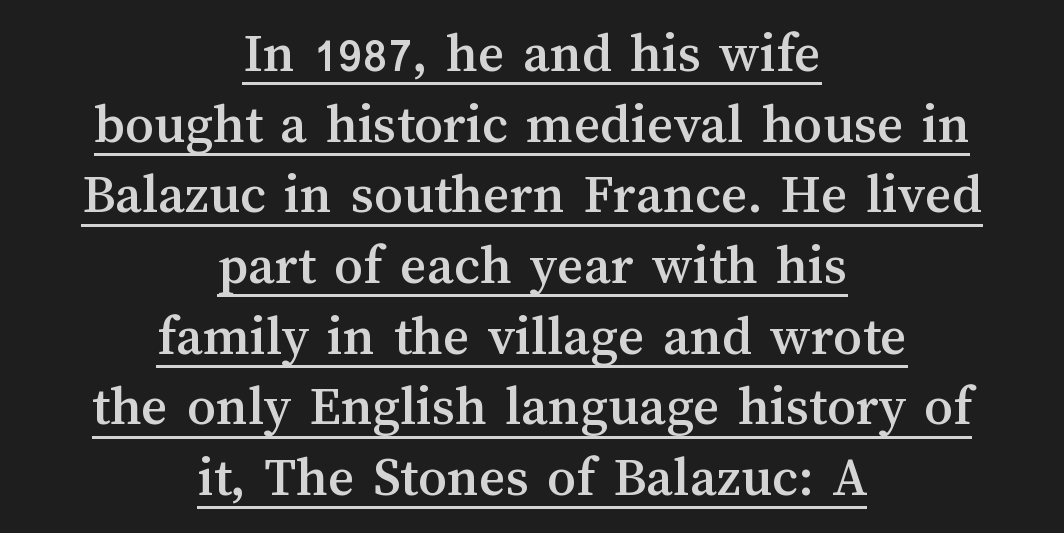
You can tell it's not italic because the verticals are truly vertical. These lines are rendered in a variable-pitch font. Horizontally, the lines are justified to the midpoint only. Glyph-to-glyph distance matches everyday printed text.
